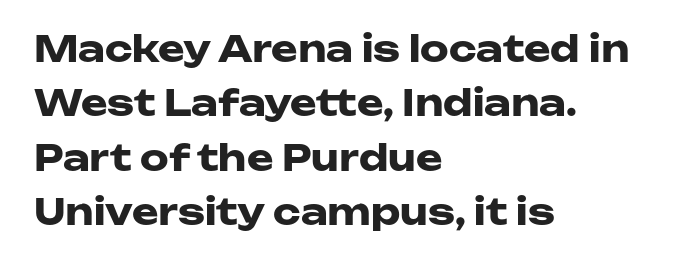
The typesetter chose a ragged-right arrangement here. Type without underlining. Designer's note — italics off, roman on. You could not count columns in this text — the font is proportionally spaced. The tracking reads as untouched default to a designer's eye.
